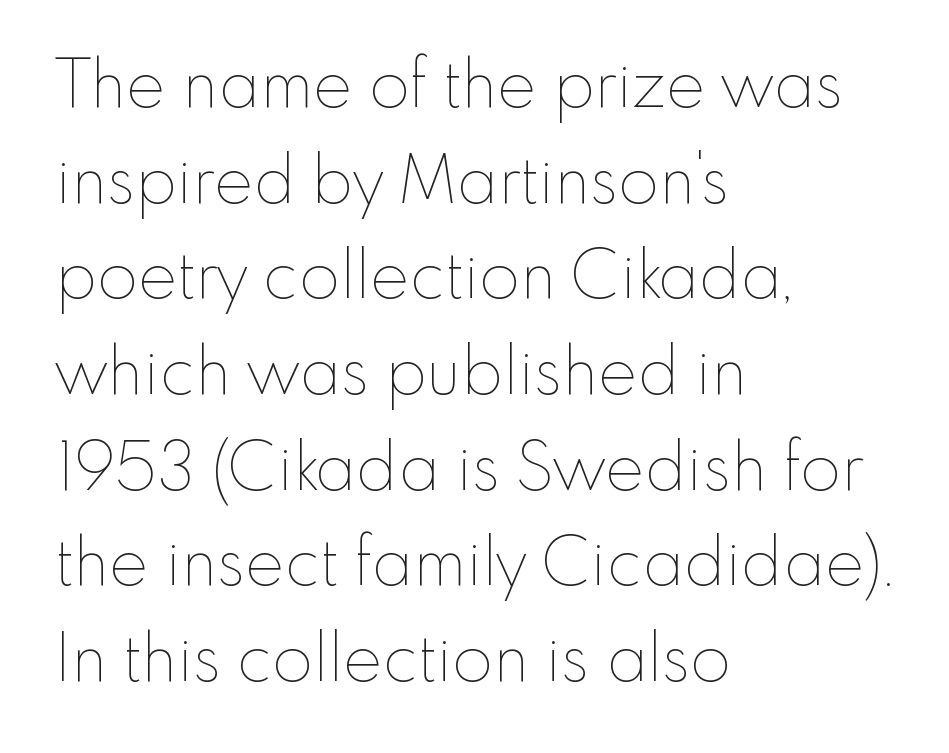
{"italic": "no", "bold": "no", "weight": "thin", "width": "normal", "stroke_contrast": "low", "x_height": "small", "monospaced": "no", "underline": "no", "align": "left", "line_spacing": "normal", "line_spacing_ratio": 1.45, "letter_spacing": "normal", "letter_spacing_em": 0.0, "glyph_px": 66}
